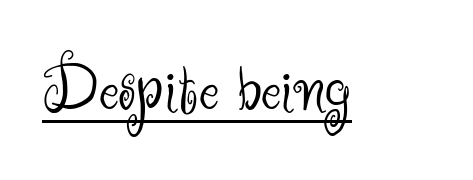
{"serif": "no", "italic": "no", "bold": "no", "weight": "light", "width": "normal", "stroke_contrast": "medium", "x_height": "small", "monospaced": "no", "underline": "yes", "letter_spacing": "normal", "letter_spacing_em": 0.0, "glyph_px": 76}
